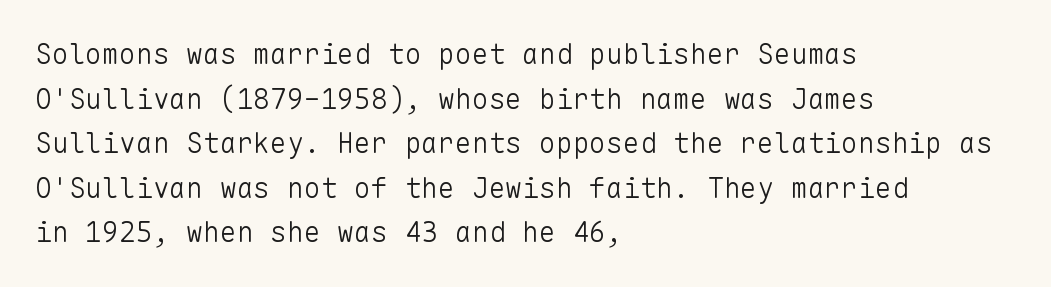
Q: Is the text bold? A: No.
Q: Is the text italic (slanted)? A: No, it is upright.
Q: Is the typeface a serif or a sans-serif typeface? A: Sans-serif.
Q: Is the text underlined? A: No.
Q: How is the paragraph aligned? A: Left-aligned.
Q: Is the spacing between letters normal or unusually wide? A: Normal.
Q: Is the spacing between lines tight, normal or loose? A: Normal.
Q: Width (condensed, normal, or wide)? A: Normal.
Q: Stroke contrast? A: Low.
Q: x-height? A: Medium.
Q: Monospaced? A: Yes.
